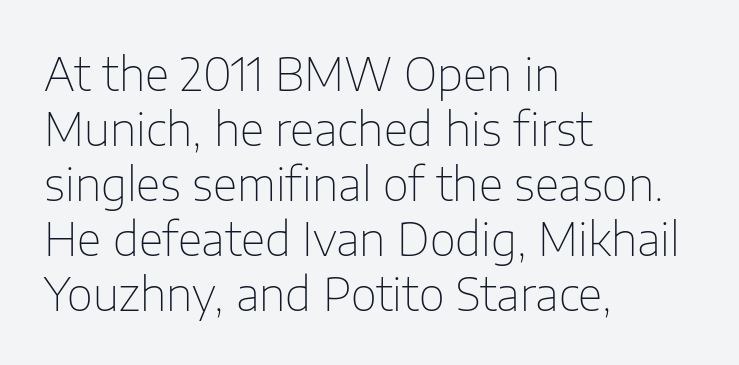
Q: Is the text bold? A: No.
Q: Is the text italic (slanted)? A: No, it is upright.
Q: Is the typeface a serif or a sans-serif typeface? A: Sans-serif.
Q: Is the text underlined? A: No.
Q: How is the paragraph aligned? A: Left-aligned.
Q: Is the spacing between letters normal or unusually wide? A: Normal.
Q: Width (condensed, normal, or wide)? A: Normal.
Q: Stroke contrast? A: Low.
Q: x-height? A: Medium.
Q: Monospaced? A: No.
